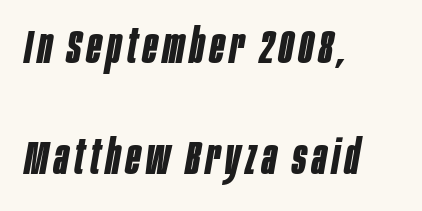
Horizontal bands of white between lines are thick stripes. The paragraph has a hard left edge and a soft right edge. The rendering uses natural spacing where letterforms have individual widths. The words here are not underlined. The axis of the letterforms is tilted away from vertical.
